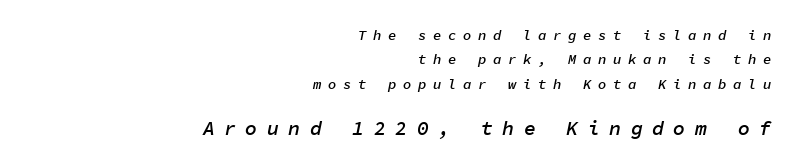
The image shows 20 px text type, italic (leaning right); set right-aligned, line spacing 1.75x, unusually wide letter spacing (+0.47 em), not underlined; the second (bottom) block is 1.43x larger.
